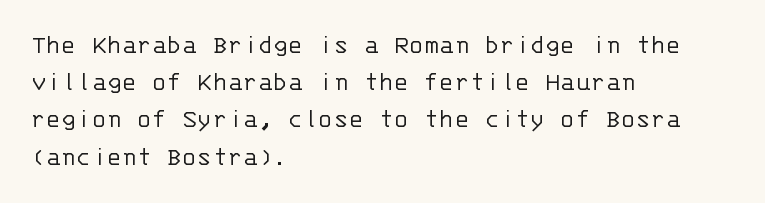
{"serif": "no", "italic": "no", "bold": "no", "weight": "light", "width": "normal", "stroke_contrast": "low", "x_height": "large", "monospaced": "yes", "underline": "no", "align": "left", "line_spacing": "normal", "line_spacing_ratio": 1.33, "letter_spacing": "normal", "letter_spacing_em": 0.0, "glyph_px": 28}
